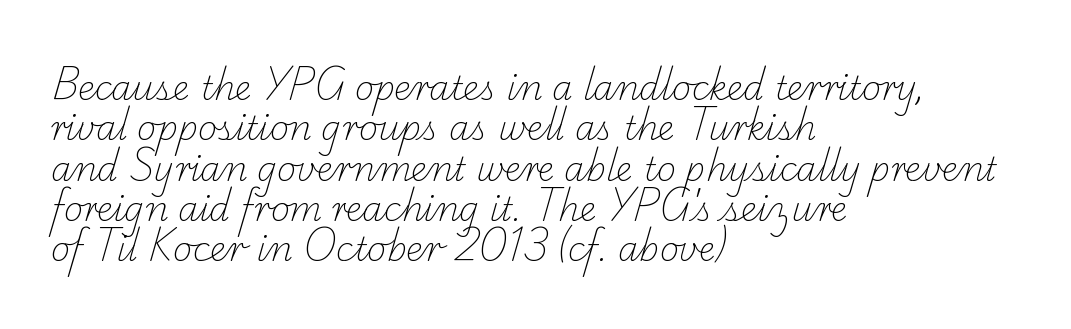
Q: Is the text bold? A: No.
Q: Is the typeface a serif or a sans-serif typeface? A: Serif.
Q: Is the text underlined? A: No.
Q: How is the paragraph aligned? A: Left-aligned.
Q: Is the spacing between letters normal or unusually wide? A: Normal.
Q: Width (condensed, normal, or wide)? A: Normal.
Q: Stroke contrast? A: Low.
Q: x-height? A: Small.
Q: Monospaced? A: No.
